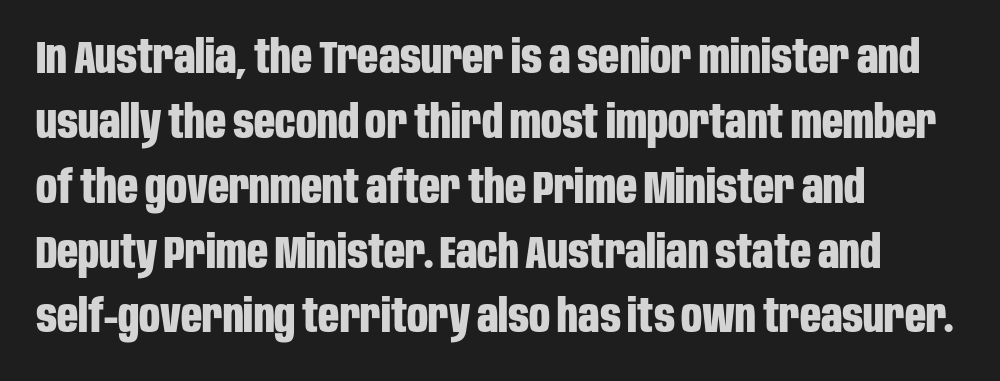
The image shows 46 px bold, condensed sans-serif type, upright; set left-aligned, normal line spacing (1.41x), normal letter spacing, not underlined; low stroke contrast and a large x-height.
